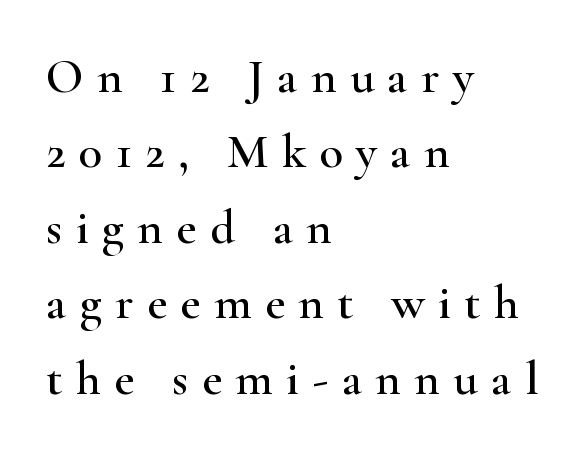
The image shows 49 px wide serif type, upright; set left-aligned, normal line spacing (1.54x), unusually wide letter spacing (+0.27 em), not underlined; high stroke contrast and a small x-height.
